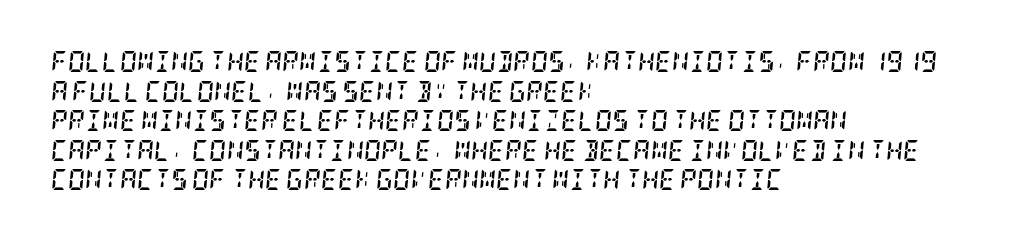
The image shows 21 px bold type, italic (leaning right); set left-aligned, normal line spacing (1.41x), normal letter spacing, not underlined.
